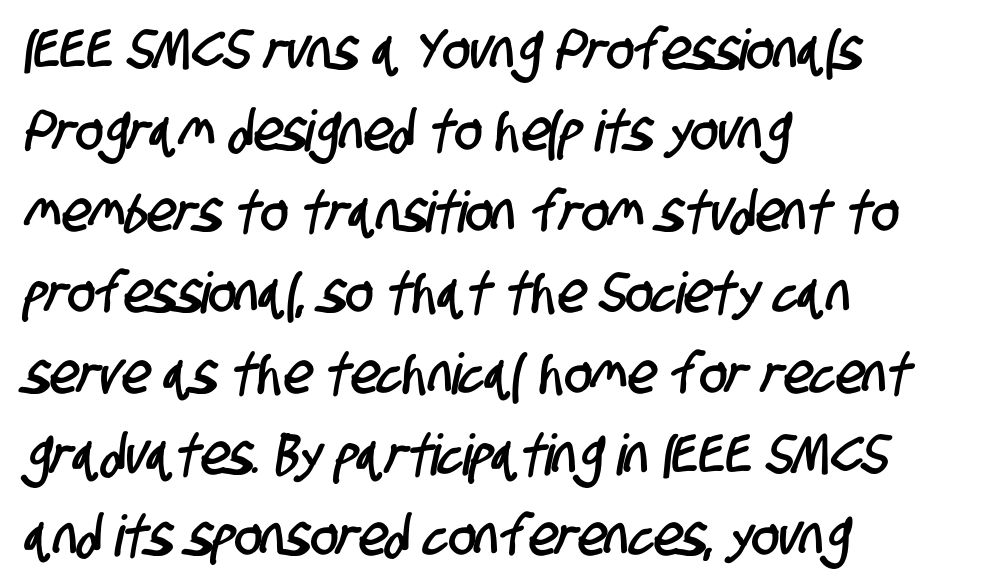
The image shows 57 px condensed sans-serif type; set left-aligned, normal line spacing (1.42x), normal letter spacing, not underlined; low stroke contrast and a large x-height.
